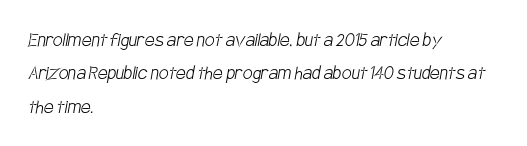
The rendering uses a moderate line-height, typical for paragraphs. Each row of text sits above clean, open space. Stroke mass is kept to a normal reading level or below. One-word summary of the alignment: left. Default kerning and tracking; the words read as compact shapes.
